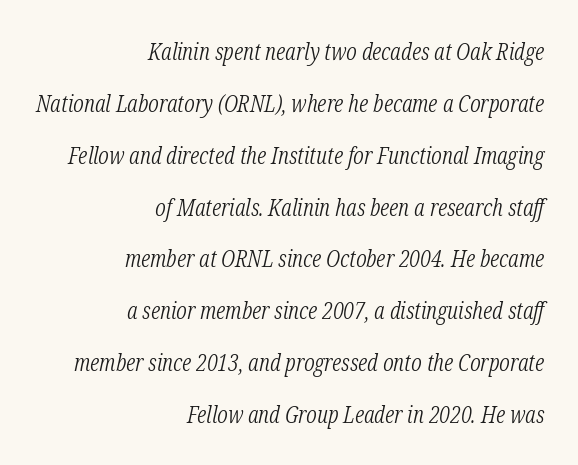
Q: Is the text bold? A: No.
Q: Is the text italic (slanted)? A: Yes, it leans right by about 12 degrees.
Q: Is the text underlined? A: No.
Q: How is the paragraph aligned? A: Right-aligned.
Q: Is the spacing between letters normal or unusually wide? A: Normal.
Q: Is the spacing between lines tight, normal or loose? A: Loose.
